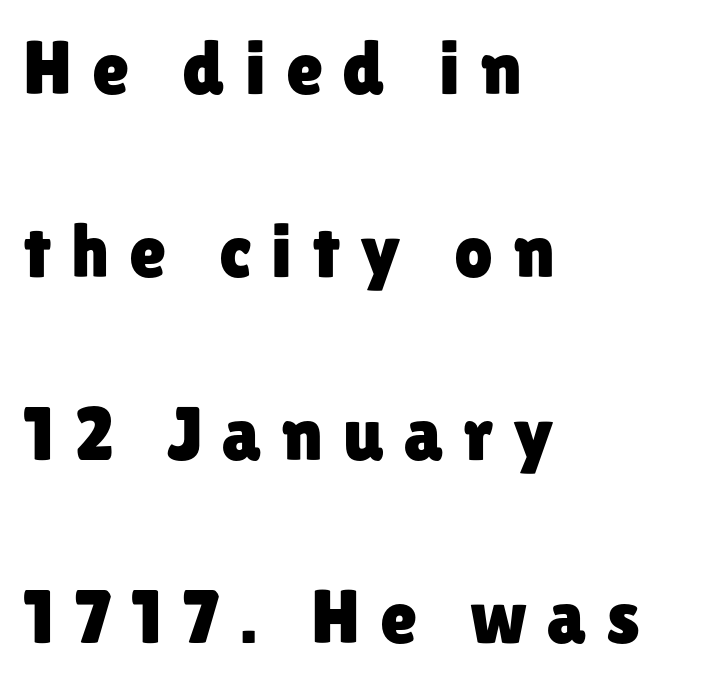
The image shows 76 px sans-serif type, upright; set left-aligned, loose line spacing (2.41x), unusually wide letter spacing (+0.26 em), not underlined; low stroke contrast and a medium x-height.
